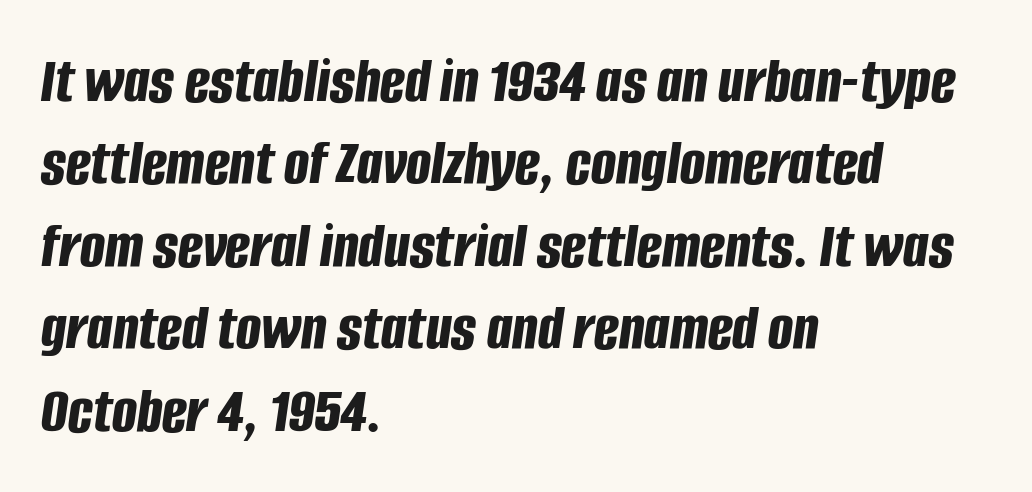
Q: Is the text bold? A: Yes.
Q: Is the text italic (slanted)? A: Yes, it leans right by about 8 degrees.
Q: Is the text underlined? A: No.
Q: How is the paragraph aligned? A: Left-aligned.
Q: Is the spacing between letters normal or unusually wide? A: Normal.
Q: Is the spacing between lines tight, normal or loose? A: Normal.
Q: Width (condensed, normal, or wide)? A: Condensed.
Q: Stroke contrast? A: Low.
Q: x-height? A: Large.
Q: Monospaced? A: No.
